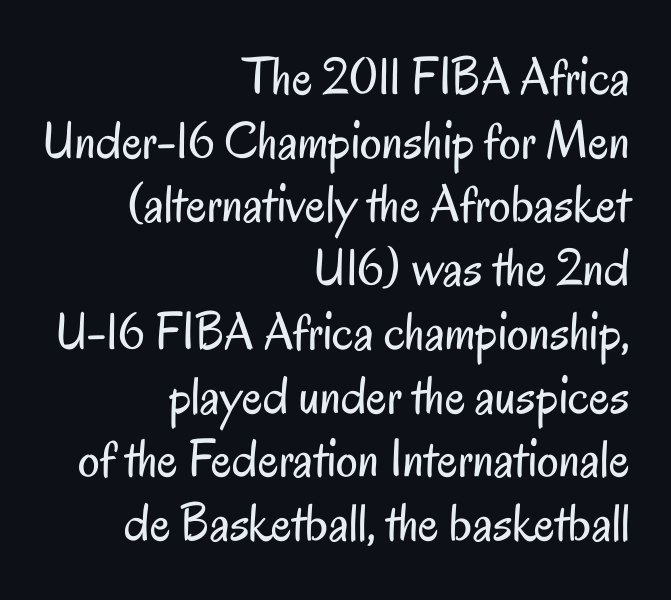
These lines are rendered in a variable-pitch font. Each line ends at the same right margin while the left side varies. A typesetter would label this face a sans. Words appear dense and cohesive because spacing is normal.
